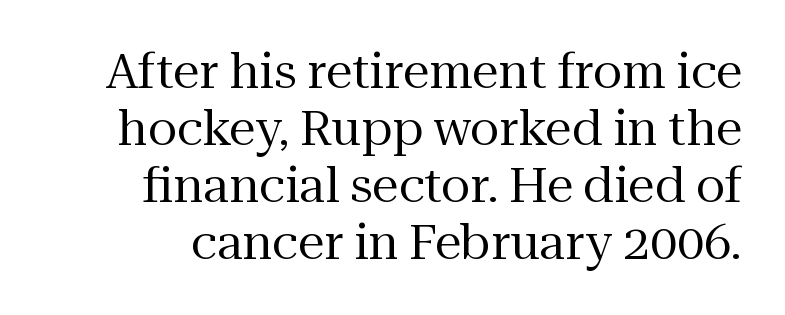
{"serif": "yes", "italic": "no", "bold": "no", "weight": "regular", "width": "normal", "stroke_contrast": "medium", "x_height": "medium", "monospaced": "no", "underline": "no", "line_spacing_ratio": 1.19, "letter_spacing": "normal", "letter_spacing_em": 0.0, "glyph_px": 48}
